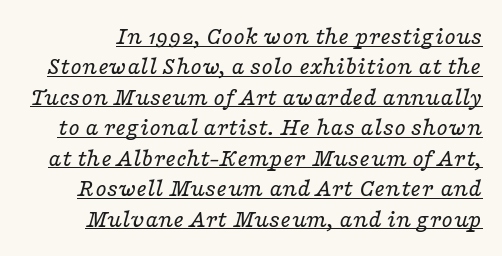
{"italic": "yes", "lean": "right", "slant_degrees": 16, "bold": "no", "underline": "yes", "line_spacing_ratio": 1.17, "letter_spacing": "normal", "letter_spacing_em": 0.0, "glyph_px": 26}
